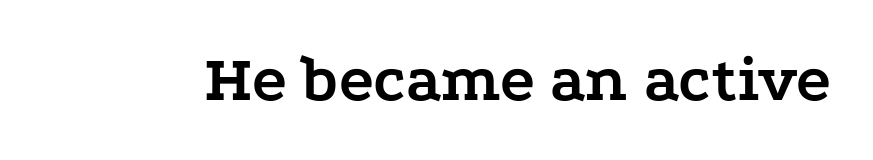
{"serif": "yes", "italic": "no", "bold": "yes", "weight": "semibold", "width": "wide", "stroke_contrast": "low", "x_height": "medium", "monospaced": "no", "underline": "no", "letter_spacing": "normal", "letter_spacing_em": 0.0, "glyph_px": 66}
